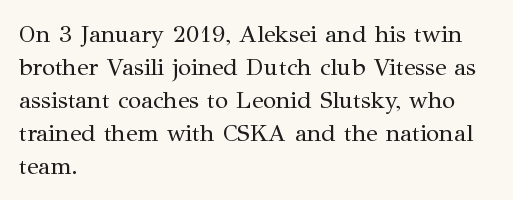
{"italic": "no", "bold": "no", "underline": "no", "align": "left", "line_spacing": "normal", "line_spacing_ratio": 1.37, "letter_spacing": "normal", "letter_spacing_em": 0.0, "glyph_px": 24}
